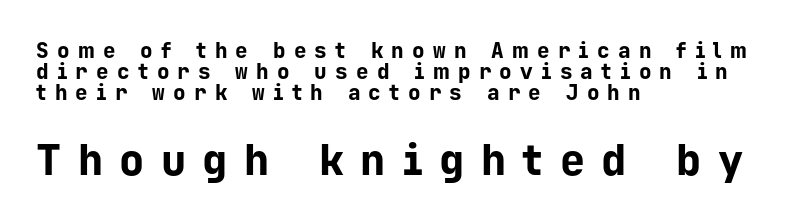
Q: Is the text bold? A: Yes.
Q: Is the text italic (slanted)? A: No, it is upright.
Q: Is the typeface a serif or a sans-serif typeface? A: Sans-serif.
Q: Is the text underlined? A: No.
Q: How is the paragraph aligned? A: Left-aligned.
Q: Is the spacing between letters normal or unusually wide? A: Unusually wide.
Q: Is the spacing between lines tight, normal or loose? A: Tight.
Q: Which block of text is set in a larger size, the first (top) or the second (bottom)? A: The second (bottom) one.
Q: Width (condensed, normal, or wide)? A: Normal.
Q: Stroke contrast? A: Low.
Q: x-height? A: Medium.
Q: Monospaced? A: Yes.
